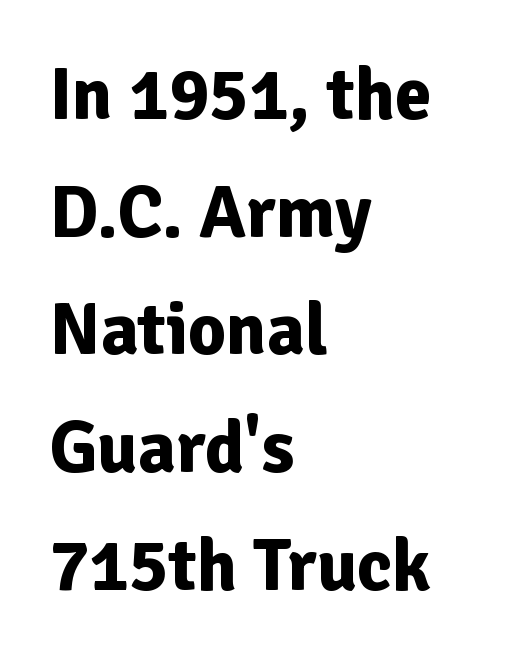
The image shows 74 px bold sans-serif type, upright; set left-aligned, normal line spacing (1.59x), normal letter spacing, not underlined; low stroke contrast and a medium x-height.
